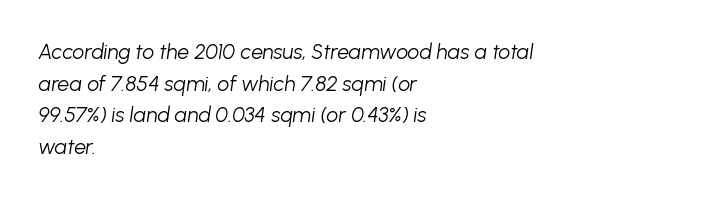
{"italic": "yes", "lean": "right", "slant_degrees": 8, "bold": "no", "underline": "no", "align": "left", "line_spacing": "normal", "line_spacing_ratio": 1.51, "letter_spacing": "normal", "letter_spacing_em": 0.0, "glyph_px": 21}
